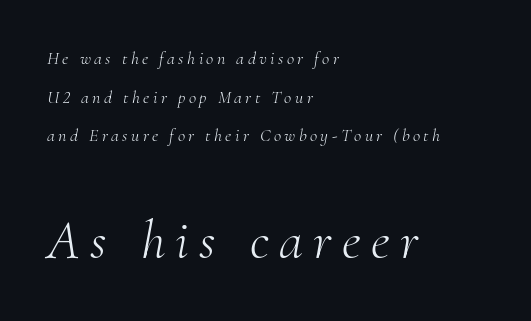
Unlike a clean sans, this face finishes its strokes with serifs. Leading: increased. Rendered with sloped, italic letterforms. Type without underlining. Scale increases going downward across the two blocks. On a weight scale, this lands at 450 or below.
